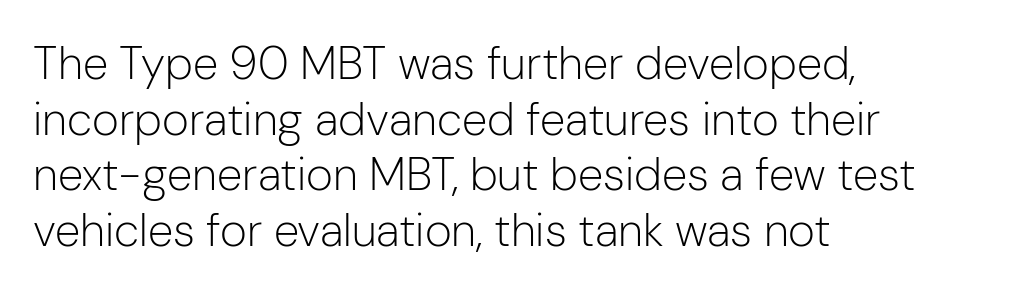
Q: Is the text bold? A: No.
Q: Is the text italic (slanted)? A: No, it is upright.
Q: Is the typeface a serif or a sans-serif typeface? A: Sans-serif.
Q: Is the text underlined? A: No.
Q: How is the paragraph aligned? A: Left-aligned.
Q: Is the spacing between letters normal or unusually wide? A: Normal.
Q: Width (condensed, normal, or wide)? A: Normal.
Q: Stroke contrast? A: Low.
Q: x-height? A: Medium.
Q: Monospaced? A: No.
